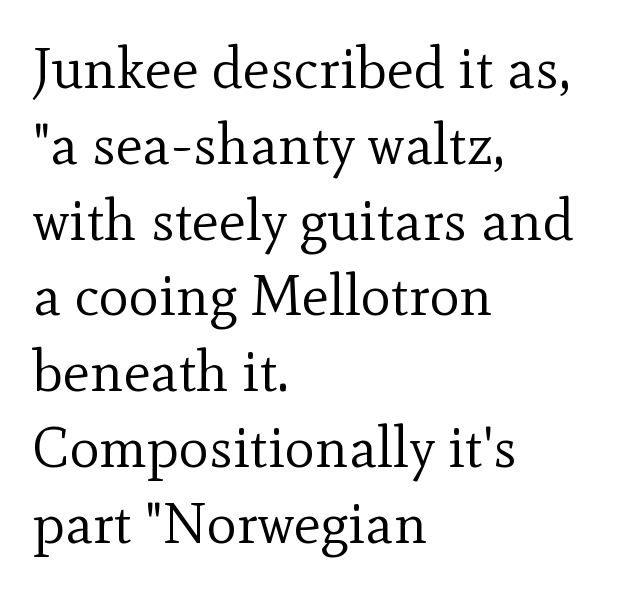
Letters have the restrained weight of plain body copy at most. Whoever set this chose a conventional vertical rhythm. Nothing unusual about the tracking: characters are spaced as the font intends. Quick note: not italic, upright.
